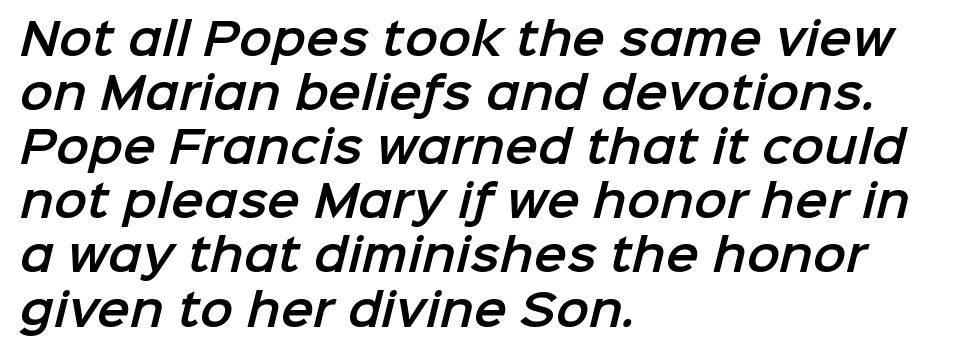
Q: Is the typeface a serif or a sans-serif typeface? A: Sans-serif.
Q: Is the text underlined? A: No.
Q: How is the paragraph aligned? A: Left-aligned.
Q: Is the spacing between letters normal or unusually wide? A: Normal.
Q: Width (condensed, normal, or wide)? A: Normal.
Q: Stroke contrast? A: Low.
Q: x-height? A: Medium.
Q: Monospaced? A: No.
